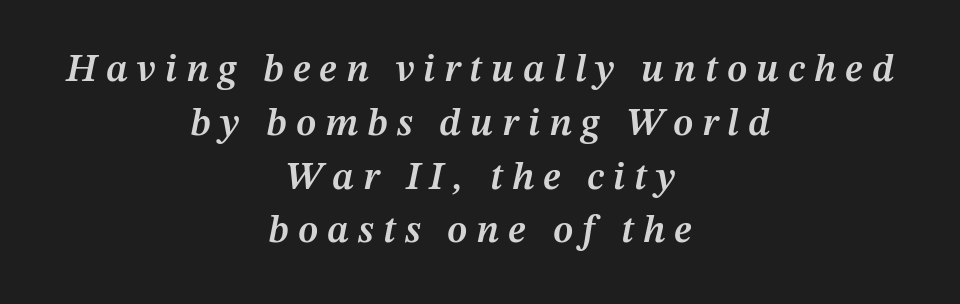
{"italic": "yes", "lean": "right", "slant_degrees": 12, "bold": "semi", "weight": "semibold", "width": "normal", "stroke_contrast": "medium", "x_height": "medium", "monospaced": "no", "underline": "no", "align": "center", "line_spacing": "normal", "line_spacing_ratio": 1.38, "letter_spacing": "wide", "letter_spacing_em": 0.23, "glyph_px": 39}
